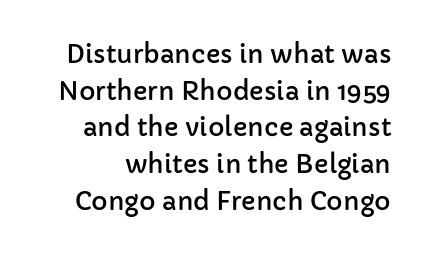
{"italic": "no", "underline": "no", "line_spacing": "normal", "line_spacing_ratio": 1.47, "letter_spacing": "normal", "letter_spacing_em": 0.0, "glyph_px": 25}
